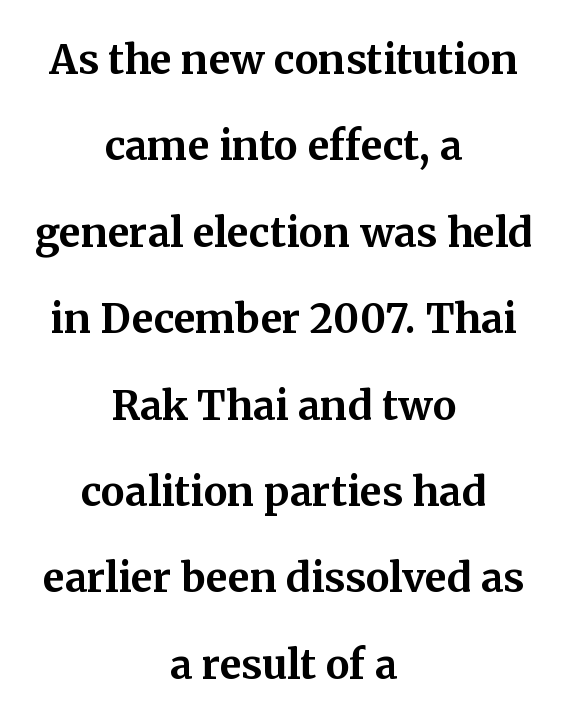
Q: Is the text bold? A: Yes.
Q: Is the text italic (slanted)? A: No, it is upright.
Q: Is the typeface a serif or a sans-serif typeface? A: Serif.
Q: Is the text underlined? A: No.
Q: How is the paragraph aligned? A: Centered.
Q: Is the spacing between letters normal or unusually wide? A: Normal.
Q: Is the spacing between lines tight, normal or loose? A: Loose.
Q: Width (condensed, normal, or wide)? A: Normal.
Q: Stroke contrast? A: Medium.
Q: x-height? A: Medium.
Q: Monospaced? A: No.
